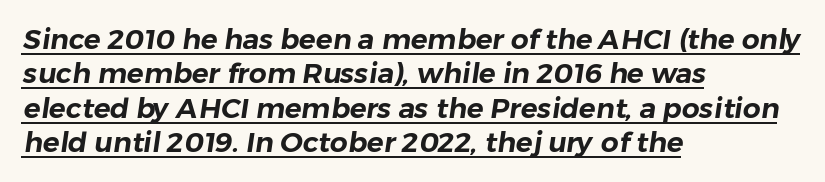
The lettering is marked with a stroke running underneath it. The setting favours the left margin, as ordinary paragraphs usually do. Serifs: no, the terminals of the letterforms are clean. Is this a fixed-width face? No — the glyphs have proportional, varying widths.
